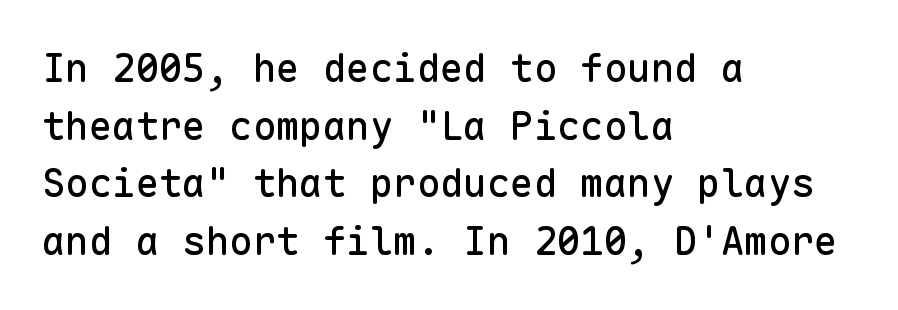
The image shows 39 px sans-serif type, upright, monospaced; set left-aligned, normal line spacing (1.48x), normal letter spacing, not underlined; low stroke contrast and a medium x-height.
